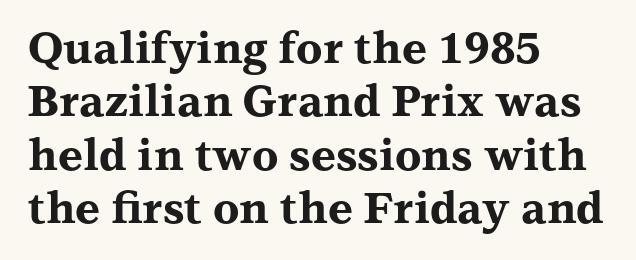
The image shows 43 px bold, wide serif type, upright; set left-aligned, line spacing 1.24x, normal letter spacing, not underlined; medium stroke contrast and a medium x-height.
